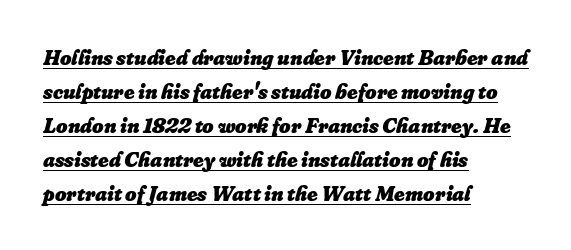
Q: Is the text bold? A: Yes.
Q: Is the text italic (slanted)? A: Yes, it leans right by about 16 degrees.
Q: Is the text underlined? A: Yes.
Q: How is the paragraph aligned? A: Left-aligned.
Q: Is the spacing between letters normal or unusually wide? A: Normal.
Q: Is the spacing between lines tight, normal or loose? A: Normal.
